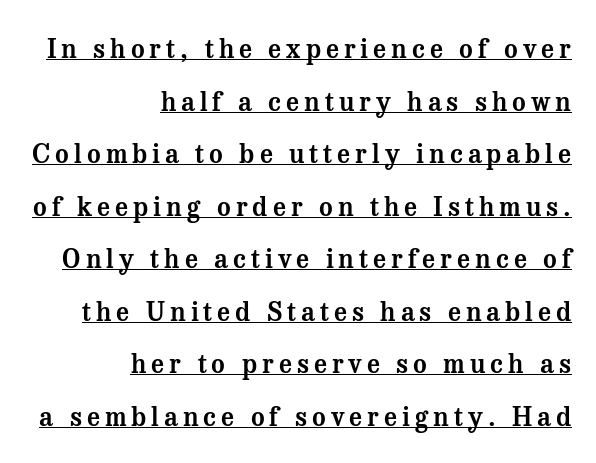
{"italic": "no", "underline": "yes", "align": "right", "line_spacing": "loose", "line_spacing_ratio": 2.02, "glyph_px": 26}
